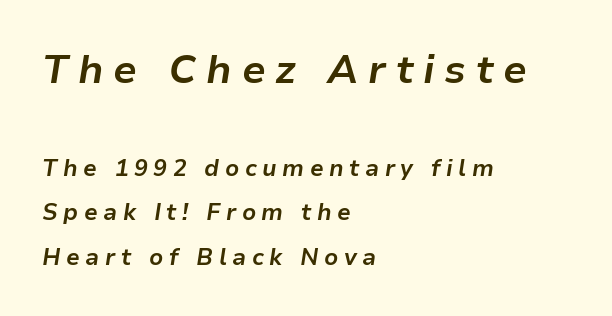
The image shows 40 px bold type, italic (leaning right); set left-aligned, loose line spacing (1.94x), unusually wide letter spacing (+0.24 em), not underlined; the first (top) block is 1.74x larger; low stroke contrast and a medium x-height.
